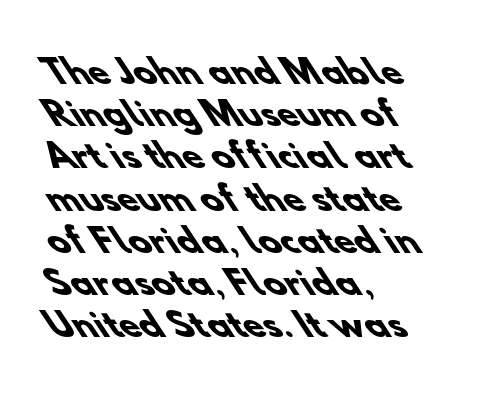
Visually the block forms a straight wall on the left and a jagged coastline on the right. The designer left line spacing at the default. The rendering uses natural spacing where letterforms have individual widths. The area under the type is left untouched.
